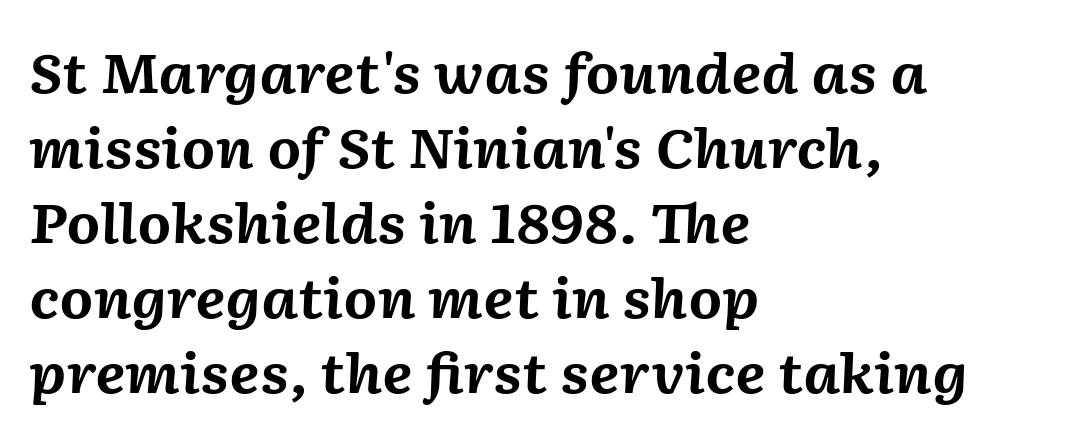
When letters slant like this, we call the style italic. Honestly, the row spacing looks completely unremarkable. The type is set solid horizontally, with unmodified tracking. The paragraph shown leans on its left margin. Beneath every word, the page is bare.
